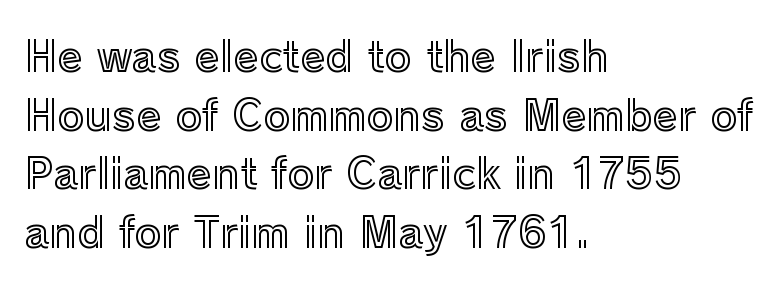
{"italic": "no", "width": "normal", "x_height": "medium", "monospaced": "no", "underline": "no", "align": "left", "line_spacing": "normal", "line_spacing_ratio": 1.43, "letter_spacing": "normal", "letter_spacing_em": 0.0, "glyph_px": 41}
